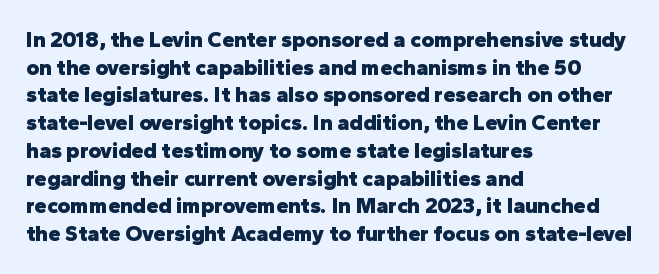
These words are printed bold, with thick strokes throughout. The string is rendered with underlining switched off. What's the leading like? Ordinary, nothing unusual. Tracking value appears to be zero — textbook default spacing. This rendering uses left alignment, leaving the right contour irregular. Every stem runs plumb, perpendicular to the baseline.
